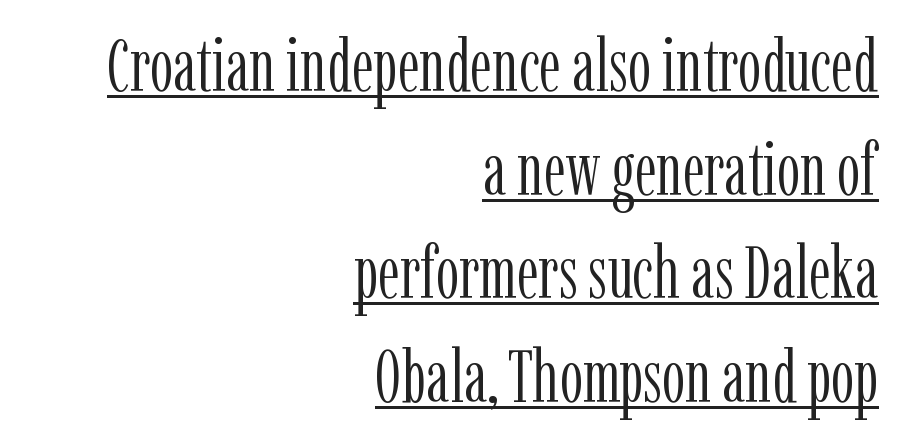
The image shows 74 px light, condensed serif type, upright; set right-aligned, normal line spacing (1.4x), normal letter spacing, underlined; low stroke contrast and a medium x-height.
